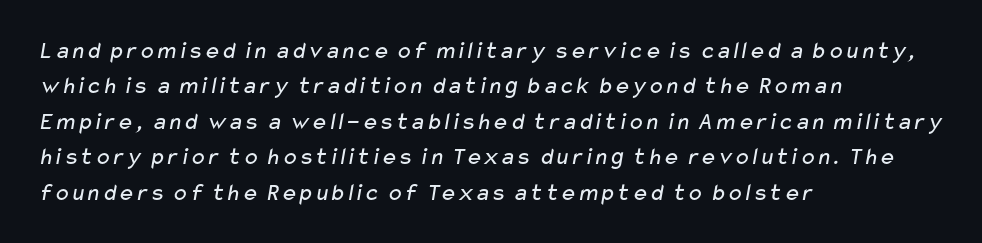
{"bold": "no", "underline": "no", "align": "left", "line_spacing": "normal", "line_spacing_ratio": 1.42, "letter_spacing": "normal", "letter_spacing_em": 0.0, "glyph_px": 25}
